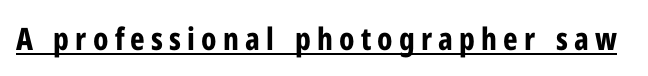
Q: Is the text bold? A: Yes.
Q: Is the text italic (slanted)? A: No, it is upright.
Q: Is the typeface a serif or a sans-serif typeface? A: Sans-serif.
Q: Is the text underlined? A: Yes.
Q: Is the spacing between letters normal or unusually wide? A: Unusually wide.
Q: Width (condensed, normal, or wide)? A: Condensed.
Q: Stroke contrast? A: Low.
Q: x-height? A: Medium.
Q: Monospaced? A: No.
